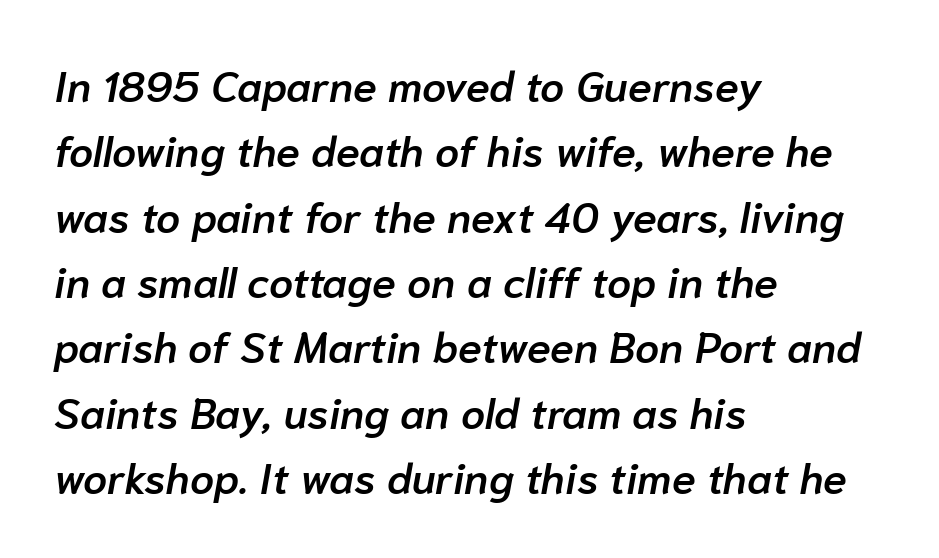
Q: Is the text bold? A: Semi-bold.
Q: Is the text italic (slanted)? A: Yes, it leans right by about 10 degrees.
Q: Is the text underlined? A: No.
Q: How is the paragraph aligned? A: Left-aligned.
Q: Is the spacing between letters normal or unusually wide? A: Normal.
Q: Is the spacing between lines tight, normal or loose? A: Normal.
Q: Width (condensed, normal, or wide)? A: Normal.
Q: Stroke contrast? A: Low.
Q: x-height? A: Medium.
Q: Monospaced? A: No.
